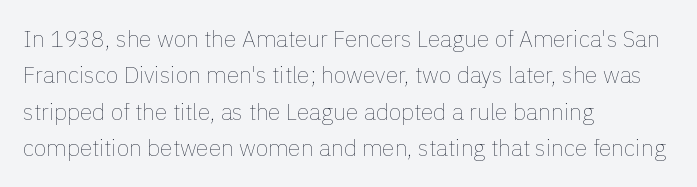
The image shows 23 px text type, upright; set left-aligned, normal line spacing (1.58x), normal letter spacing, not underlined.
